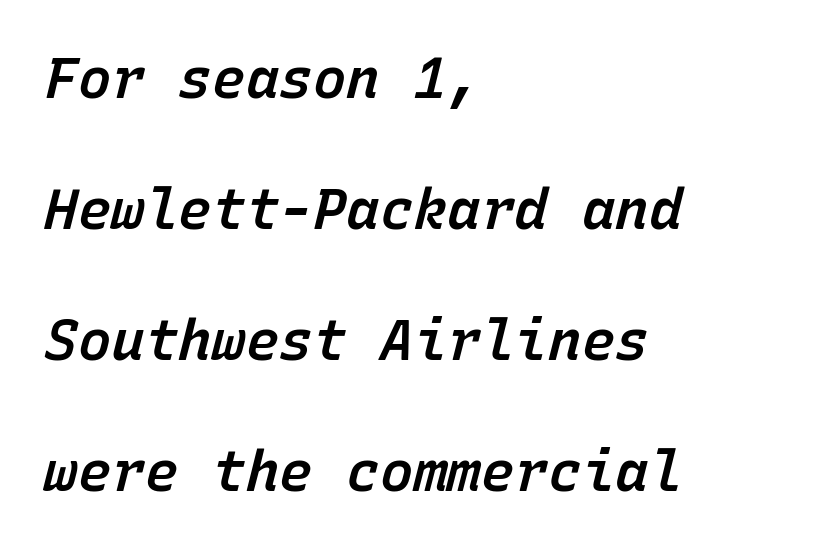
Q: Is the text bold? A: Semi-bold.
Q: Is the text italic (slanted)? A: Yes, it leans right by about 15 degrees.
Q: Is the text underlined? A: No.
Q: How is the paragraph aligned? A: Left-aligned.
Q: Is the spacing between letters normal or unusually wide? A: Normal.
Q: Is the spacing between lines tight, normal or loose? A: Loose.
Q: Width (condensed, normal, or wide)? A: Normal.
Q: Stroke contrast? A: Low.
Q: x-height? A: Medium.
Q: Monospaced? A: Yes.
